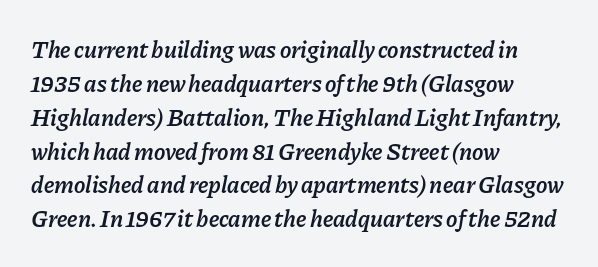
{"italic": "yes", "lean": "right", "slant_degrees": 11, "bold": "semi", "underline": "no", "align": "left", "line_spacing": "normal", "line_spacing_ratio": 1.41, "letter_spacing": "normal", "letter_spacing_em": 0.0, "glyph_px": 24}
